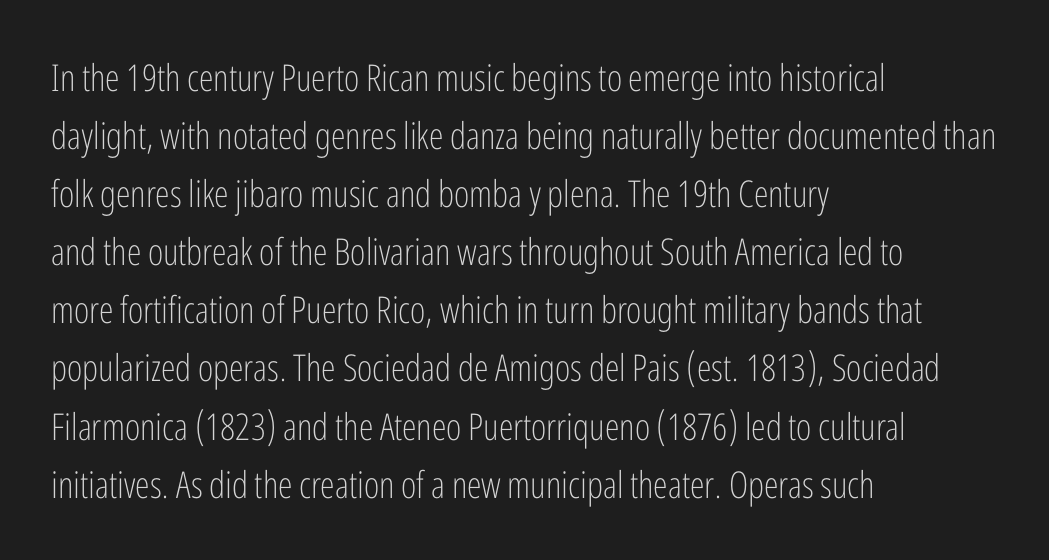
Q: Is the text bold? A: No.
Q: Is the text italic (slanted)? A: No, it is upright.
Q: Is the typeface a serif or a sans-serif typeface? A: Sans-serif.
Q: Is the text underlined? A: No.
Q: How is the paragraph aligned? A: Left-aligned.
Q: Is the spacing between letters normal or unusually wide? A: Normal.
Q: Is the spacing between lines tight, normal or loose? A: Normal.
Q: Width (condensed, normal, or wide)? A: Condensed.
Q: Stroke contrast? A: Low.
Q: x-height? A: Medium.
Q: Monospaced? A: No.
